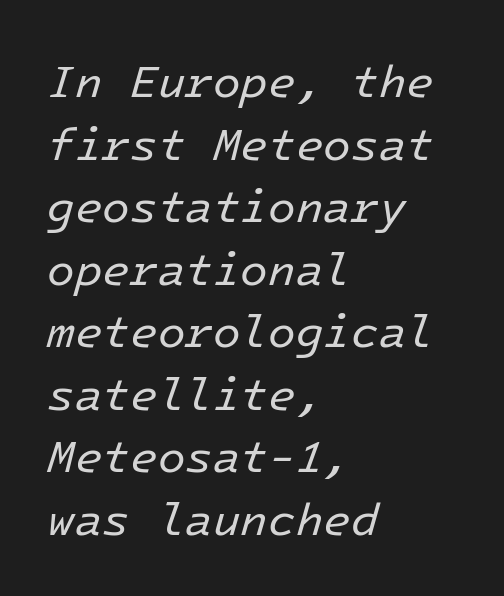
Q: Is the text bold? A: No.
Q: Is the text italic (slanted)? A: Yes, it leans right by about 16 degrees.
Q: Is the text underlined? A: No.
Q: How is the paragraph aligned? A: Left-aligned.
Q: Is the spacing between letters normal or unusually wide? A: Normal.
Q: Is the spacing between lines tight, normal or loose? A: Normal.
Q: Width (condensed, normal, or wide)? A: Normal.
Q: Stroke contrast? A: Low.
Q: x-height? A: Medium.
